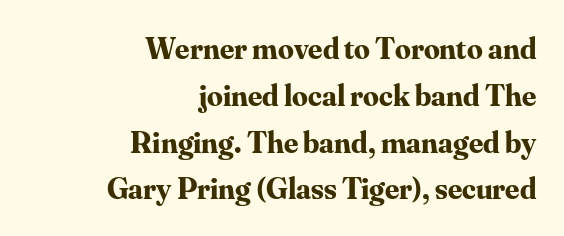
The image shows 31 px bold serif type, upright; set right-aligned, normal line spacing (1.51x), normal letter spacing, not underlined; medium stroke contrast and a small x-height.
